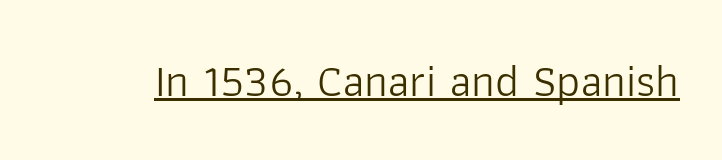
Is the stroke heavy? The answer is a plain regular-or-lighter. Note: no serifs on the glyphs. Every character sits straight up, as roman type does. You could not count columns in this text — the font is proportionally spaced. Every word sits above its own underline. The letters sit at their default tracking, neither squeezed nor spread.
